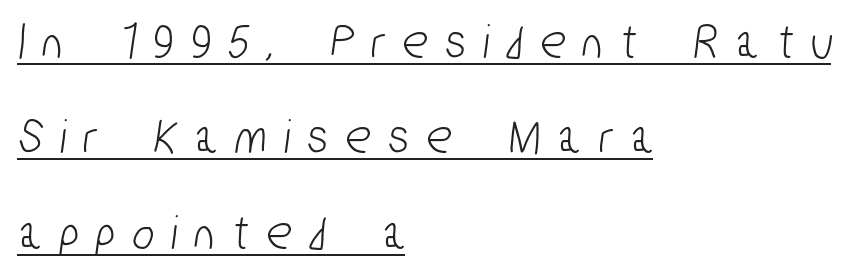
The image shows 51 px condensed sans-serif type; set left-aligned, line spacing 1.87x, unusually wide letter spacing (+0.36 em), underlined; low stroke contrast and a medium x-height.
